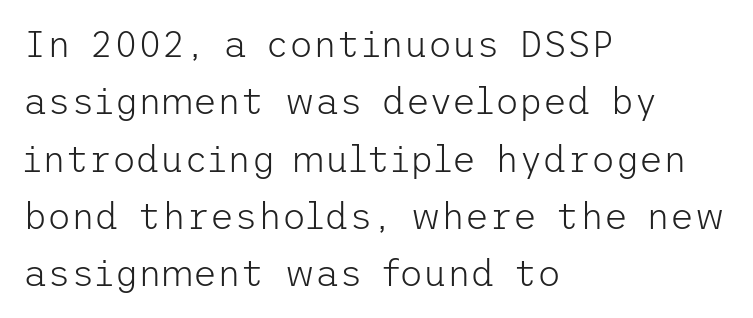
{"serif": "no", "italic": "no", "bold": "no", "weight": "light", "width": "normal", "stroke_contrast": "low", "x_height": "medium", "underline": "no", "align": "left", "line_spacing": "normal", "line_spacing_ratio": 1.55, "letter_spacing": "normal", "letter_spacing_em": 0.0, "glyph_px": 37}
